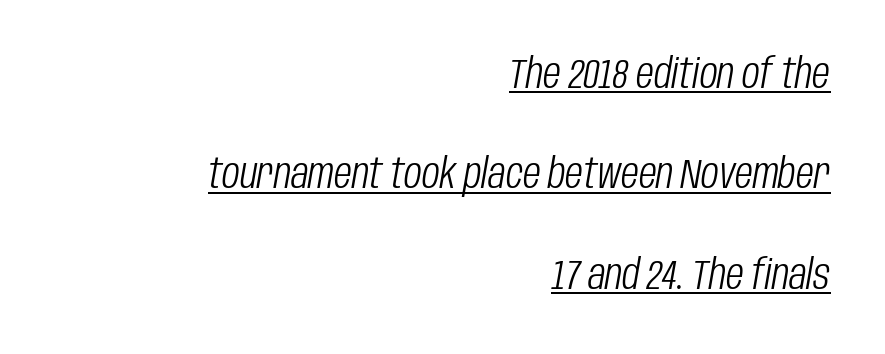
The passage shown leans; its letterforms are oblique. Decoration check: the copy is underlined. The strokes carry an ordinary text weight at most. Interline gaps are noticeably wide in this sample. Default kerning and tracking; the words read as compact shapes. The ragged edge is on the left, which tells us the setting is flush right.
